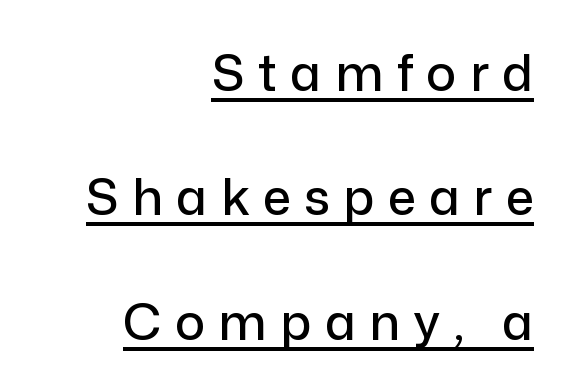
{"serif": "no", "italic": "no", "width": "normal", "stroke_contrast": "low", "x_height": "medium", "monospaced": "no", "underline": "yes", "align": "right", "line_spacing": "loose", "line_spacing_ratio": 2.49, "letter_spacing": "wide", "letter_spacing_em": 0.27, "glyph_px": 50}
